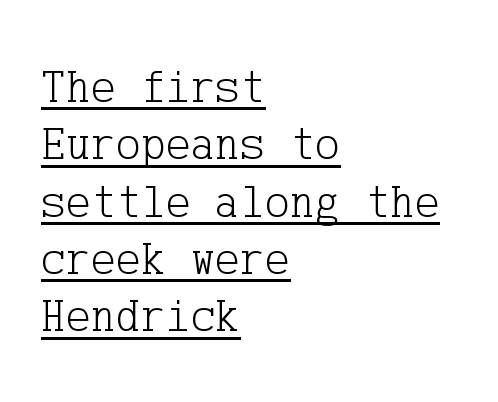
No extra ink here — the face is not bold. You could call the tracking neutral — neither tight nor loose. Has an underline been added? It has. Notice how the stems are strictly vertical — no italics here. Small tapered or slab feet sit at the stroke ends, so this counts as serif.
